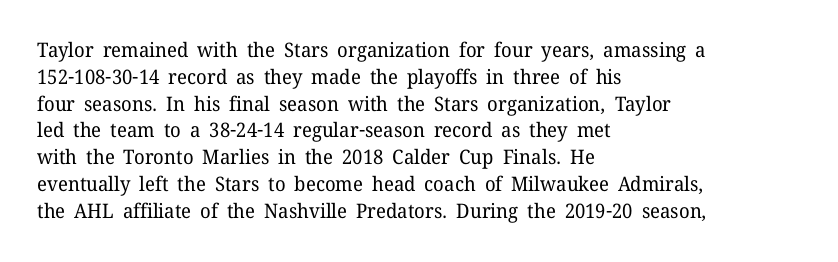
Unlike italic type, these characters show no tilt at all. Honestly, there is no underline to notice here at all. The ragged edge is on the right, which tells us the setting is flush left. Tracking here is standard; glyphs follow each other at the usual distance.
